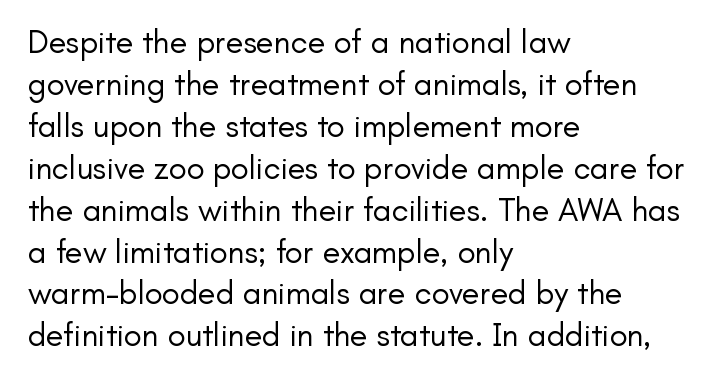
The image shows 33 px regular-weight sans-serif type, upright; set left-aligned, normal line spacing (1.27x), normal letter spacing, not underlined; low stroke contrast and a small x-height.
